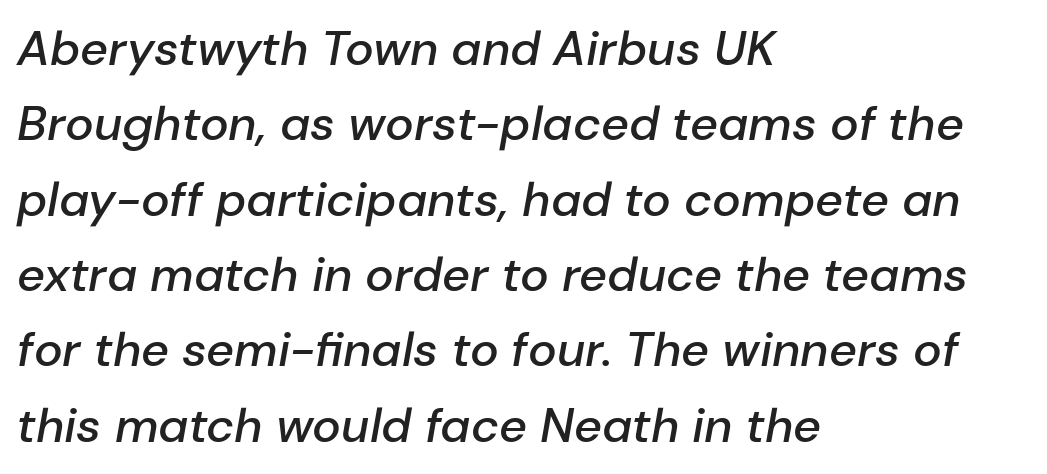
Q: Is the text bold? A: Semi-bold.
Q: Is the text italic (slanted)? A: Yes, it leans right by about 10 degrees.
Q: Is the text underlined? A: No.
Q: How is the paragraph aligned? A: Left-aligned.
Q: Is the spacing between letters normal or unusually wide? A: Normal.
Q: Is the spacing between lines tight, normal or loose? A: Normal.
Q: Width (condensed, normal, or wide)? A: Normal.
Q: Stroke contrast? A: Low.
Q: x-height? A: Medium.
Q: Monospaced? A: No.
